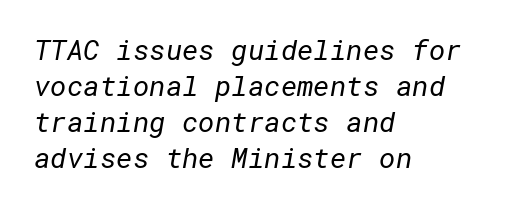
{"serif": "no", "bold": "no", "weight": "regular", "width": "normal", "stroke_contrast": "low", "x_height": "medium", "underline": "no", "align": "left", "line_spacing": "normal", "line_spacing_ratio": 1.28, "letter_spacing": "normal", "letter_spacing_em": 0.0, "glyph_px": 28}
